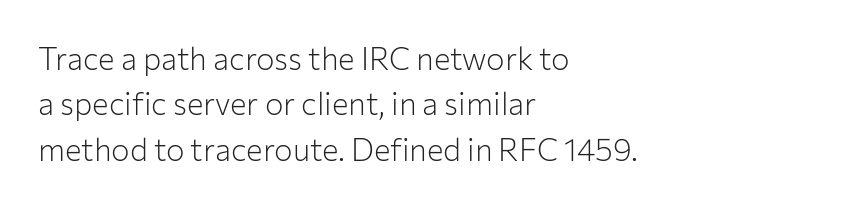
The image shows 31 px light sans-serif type, upright; set left-aligned, normal line spacing (1.46x), normal letter spacing, not underlined; low stroke contrast and a medium x-height.
